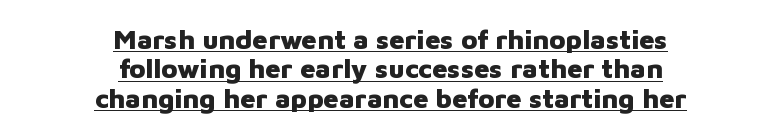
The image shows 27 px bold type, upright; set centered, tight line spacing (1.09x), normal letter spacing, underlined.
